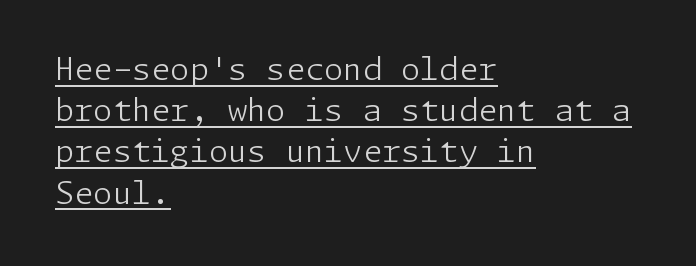
The image shows 31 px light sans-serif type, upright; set left-aligned, normal line spacing (1.33x), normal letter spacing, underlined; low stroke contrast and a medium x-height.
